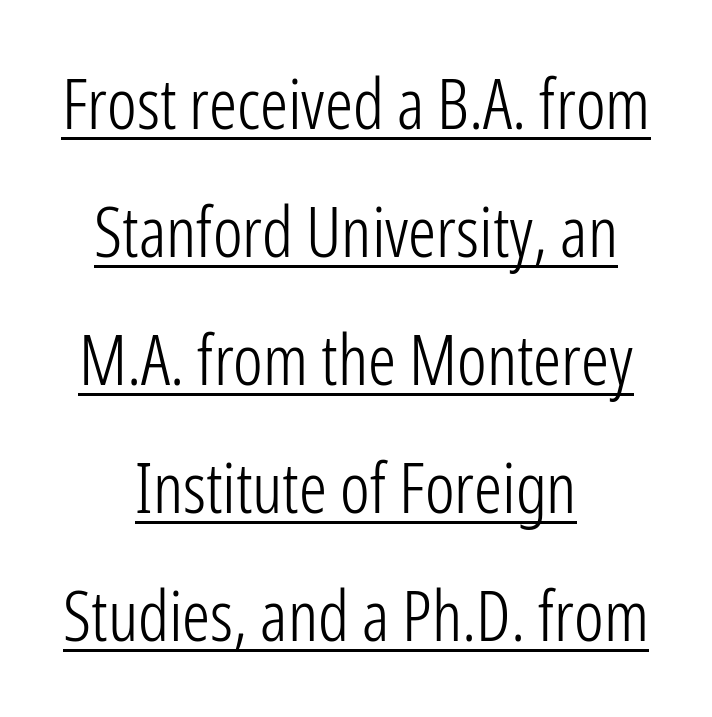
{"serif": "no", "italic": "no", "bold": "no", "weight": "light", "width": "condensed", "stroke_contrast": "low", "x_height": "medium", "monospaced": "no", "underline": "yes", "align": "center", "line_spacing_ratio": 1.83, "letter_spacing": "normal", "letter_spacing_em": 0.0, "glyph_px": 70}
